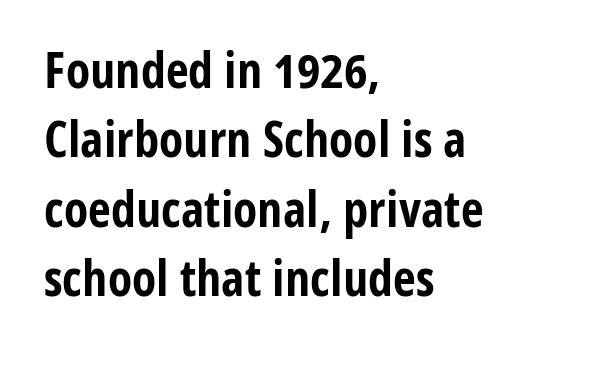
{"serif": "no", "italic": "no", "bold": "yes", "weight": "bold", "width": "condensed", "stroke_contrast": "low", "x_height": "medium", "monospaced": "no", "underline": "no", "align": "left", "line_spacing": "normal", "line_spacing_ratio": 1.39, "letter_spacing": "normal", "letter_spacing_em": 0.0, "glyph_px": 50}
